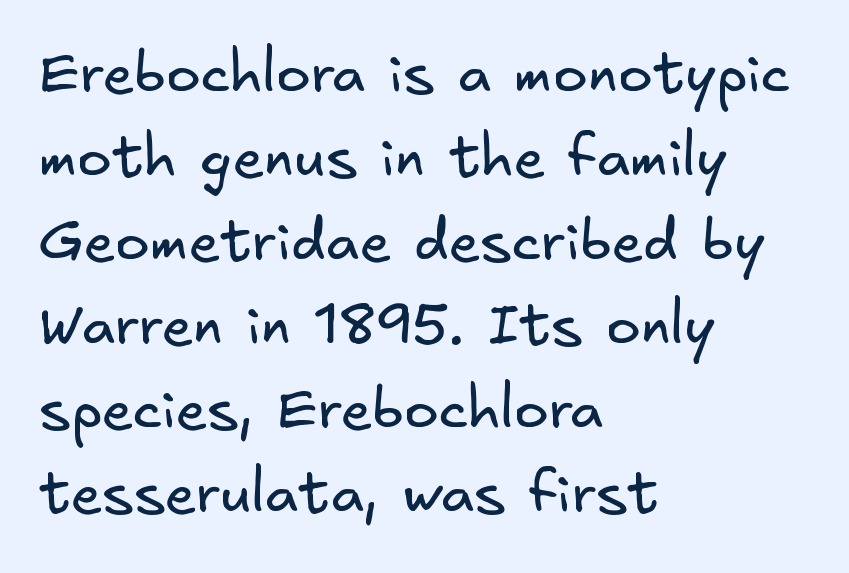
Q: Is the text bold? A: No.
Q: Is the typeface a serif or a sans-serif typeface? A: Sans-serif.
Q: Is the text underlined? A: No.
Q: How is the paragraph aligned? A: Left-aligned.
Q: Is the spacing between letters normal or unusually wide? A: Normal.
Q: Is the spacing between lines tight, normal or loose? A: Normal.
Q: Width (condensed, normal, or wide)? A: Normal.
Q: Stroke contrast? A: Low.
Q: x-height? A: Small.
